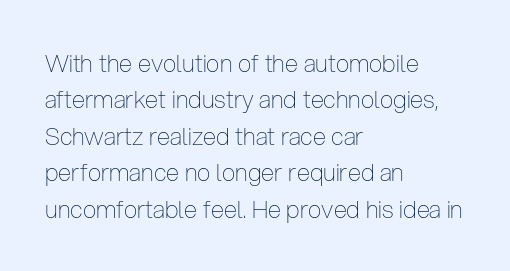
The foot of each line stays bare and open. These lines stack with their left ends in a neat column. Italic: no, the glyphs are upright roman. These lines sit exactly where default settings would place them.
